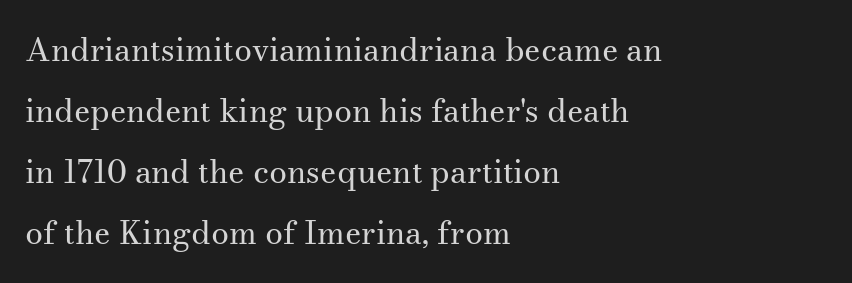
The image shows 32 px regular-weight serif type, upright; set left-aligned, loose line spacing (1.91x), normal letter spacing, not underlined; medium stroke contrast and a small x-height.
